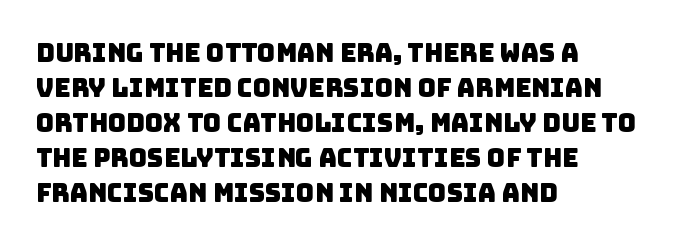
{"underline": "no", "align": "left", "line_spacing": "normal", "line_spacing_ratio": 1.4, "letter_spacing": "normal", "letter_spacing_em": 0.0, "glyph_px": 25}
